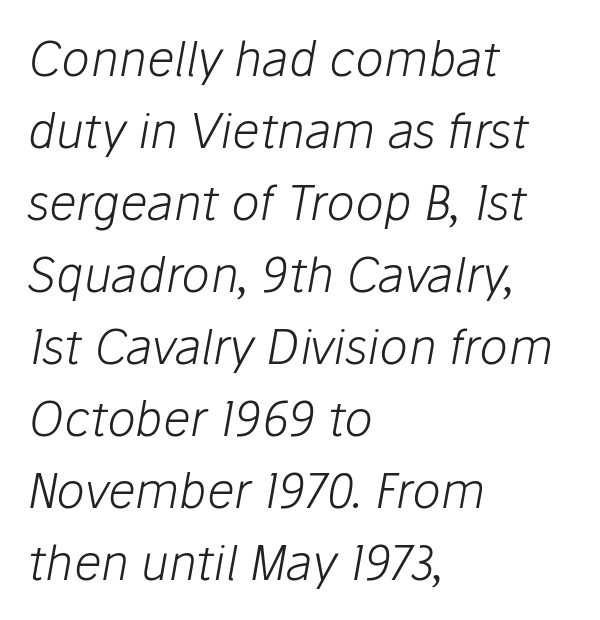
Q: Is the text bold? A: No.
Q: Is the text italic (slanted)? A: Yes, it leans right by about 10 degrees.
Q: Is the text underlined? A: No.
Q: How is the paragraph aligned? A: Left-aligned.
Q: Is the spacing between letters normal or unusually wide? A: Normal.
Q: Is the spacing between lines tight, normal or loose? A: Normal.
Q: Width (condensed, normal, or wide)? A: Normal.
Q: Stroke contrast? A: Low.
Q: x-height? A: Medium.
Q: Monospaced? A: No.
